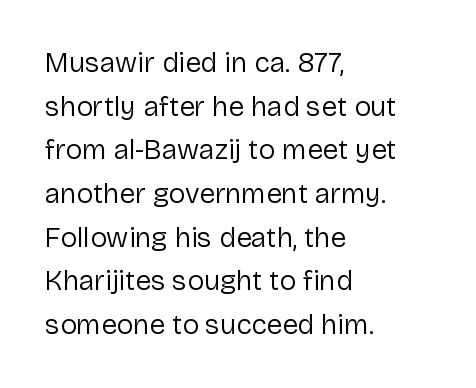
The horizontal fit of the characters is conventional and even. Is the block centered? No — it sits flush against the left margin. Do the letters lean? They stand straight. Honestly, the row spacing looks completely unremarkable. Just letters on the line, the space beneath them empty. These glyphs show unthickened strokes, regular width or finer.
